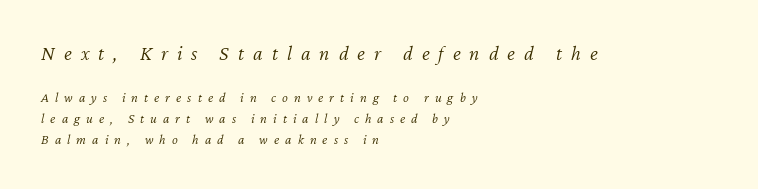
{"italic": "yes", "lean": "right", "slant_degrees": 12, "bold": "no", "underline": "no", "align": "left", "line_spacing": "normal", "line_spacing_ratio": 1.49, "letter_spacing": "wide", "letter_spacing_em": 0.43, "larger_block": "first", "size_ratio": 1.5, "glyph_px": 21}
